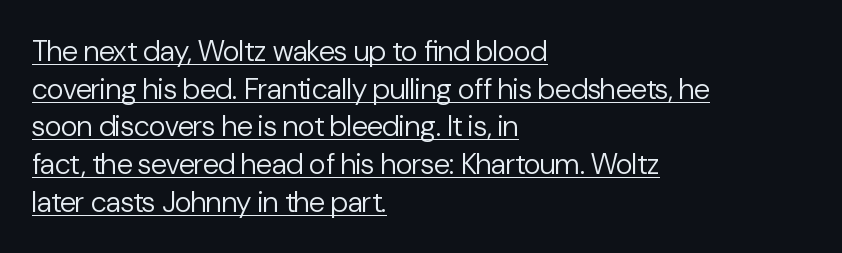
Unbolded letterforms with no extra heft. Proportional: the letters do not fall into vertical columns. The glyphs are accompanied by a horizontal stroke just below them. In CSS terms this would be text-align: left. The block of text has a typical density, with ordinary space between rows. The letterforms sit shoulder to shoulder at normal distance.
